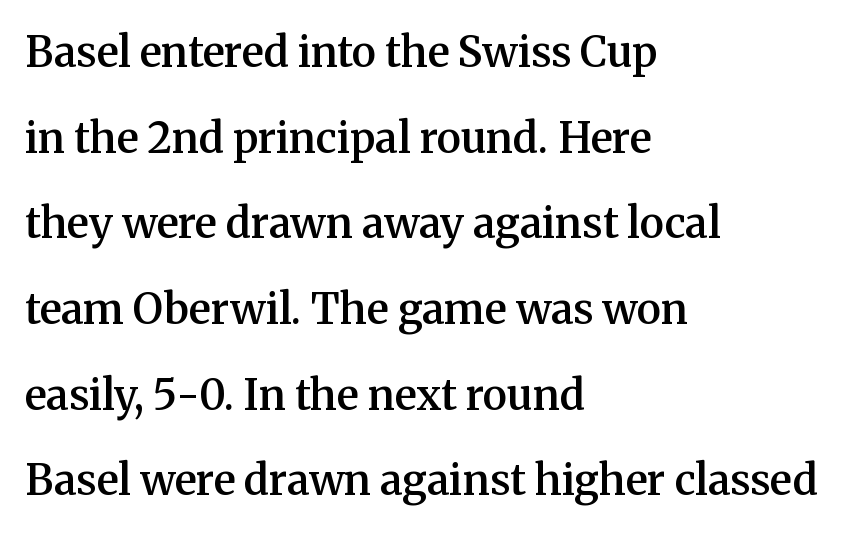
{"serif": "yes", "italic": "no", "bold": "semi", "weight": "semibold", "width": "normal", "stroke_contrast": "medium", "x_height": "medium", "monospaced": "no", "underline": "no", "align": "left", "line_spacing": "loose", "line_spacing_ratio": 2.04, "letter_spacing": "normal", "letter_spacing_em": 0.0, "glyph_px": 42}
